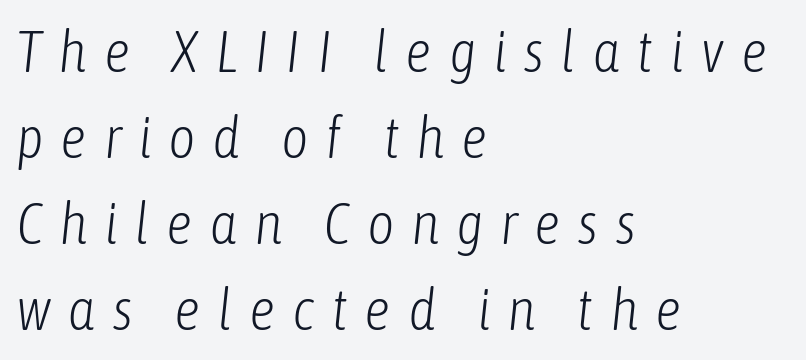
The image shows 59 px light, condensed type, italic (leaning right); set left-aligned, normal line spacing (1.46x), unusually wide letter spacing (+0.28 em), not underlined; low stroke contrast and a medium x-height.
